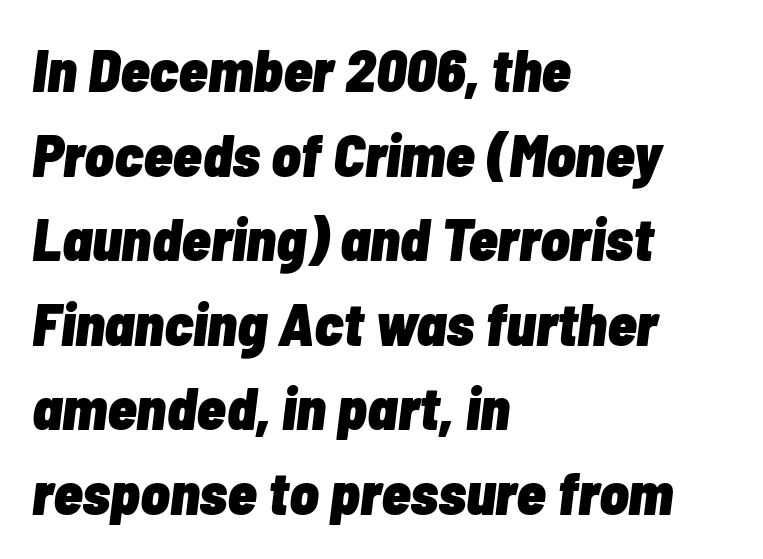
Q: Is the text bold? A: Yes.
Q: Is the text italic (slanted)? A: Yes, it leans right by about 7 degrees.
Q: Is the text underlined? A: No.
Q: How is the paragraph aligned? A: Left-aligned.
Q: Is the spacing between letters normal or unusually wide? A: Normal.
Q: Is the spacing between lines tight, normal or loose? A: Normal.
Q: Width (condensed, normal, or wide)? A: Condensed.
Q: Stroke contrast? A: Low.
Q: x-height? A: Medium.
Q: Monospaced? A: No.
